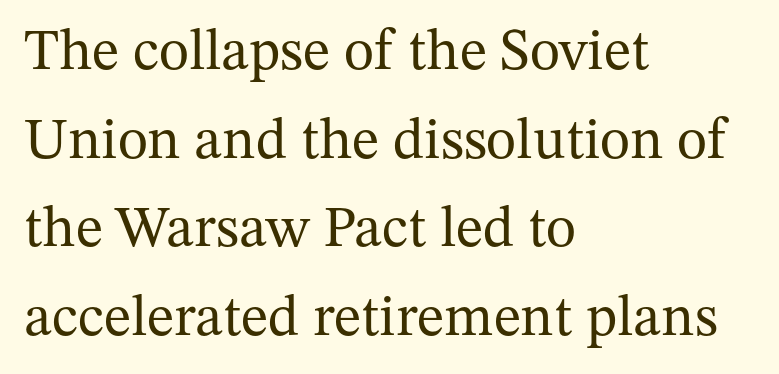
{"serif": "yes", "italic": "no", "bold": "no", "weight": "regular", "width": "normal", "stroke_contrast": "medium", "x_height": "medium", "monospaced": "no", "underline": "no", "align": "left", "line_spacing": "normal", "line_spacing_ratio": 1.53, "letter_spacing": "normal", "letter_spacing_em": 0.0, "glyph_px": 58}
